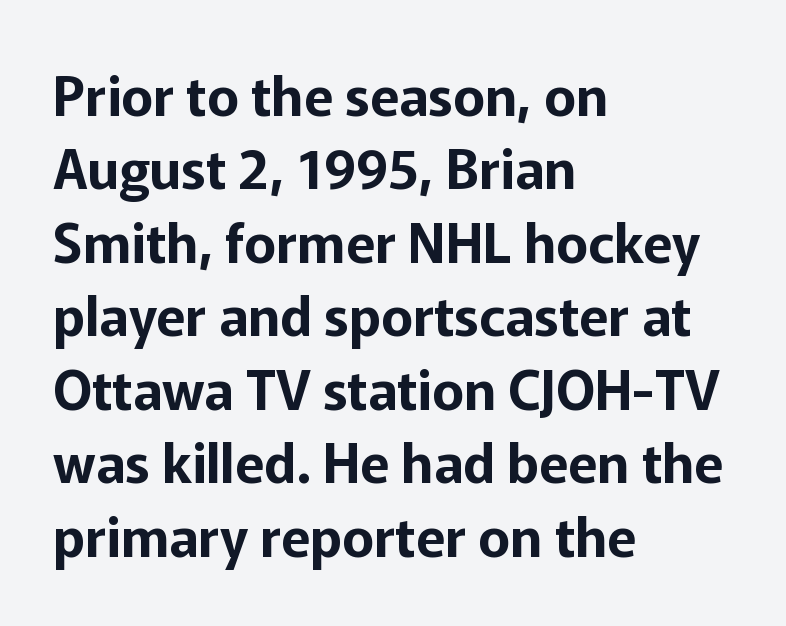
The ragged edge is on the right, which tells us the setting is flush left. You could not count columns in this text — the font is proportionally spaced. Vertical strokes here are truly vertical. The face used here is a sans, in the tradition of grotesques and geometrics.
